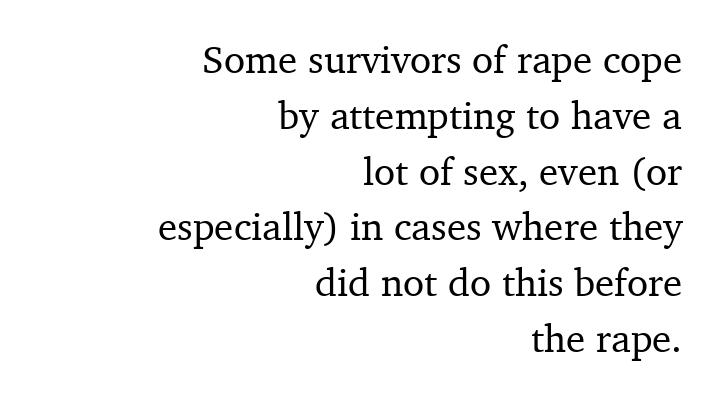
Q: Is the text italic (slanted)? A: No, it is upright.
Q: Is the typeface a serif or a sans-serif typeface? A: Serif.
Q: Is the text underlined? A: No.
Q: How is the paragraph aligned? A: Right-aligned.
Q: Is the spacing between letters normal or unusually wide? A: Normal.
Q: Is the spacing between lines tight, normal or loose? A: Normal.
Q: Width (condensed, normal, or wide)? A: Normal.
Q: Stroke contrast? A: Medium.
Q: x-height? A: Medium.
Q: Monospaced? A: No.
